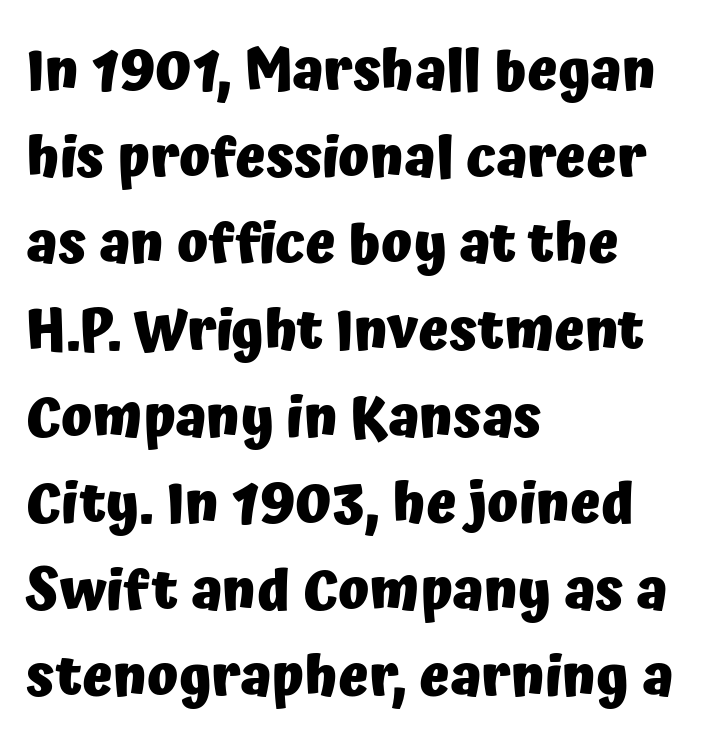
The glyphs have the mass of a bold cut. Words float on clear page, feet unadorned. Is there much room between lines? A standard amount, neither cramped nor airy. A roman cut, with each character standing at attention. Varying glyph widths throughout — classic text-font behaviour. Type style note: lacks serifs.
